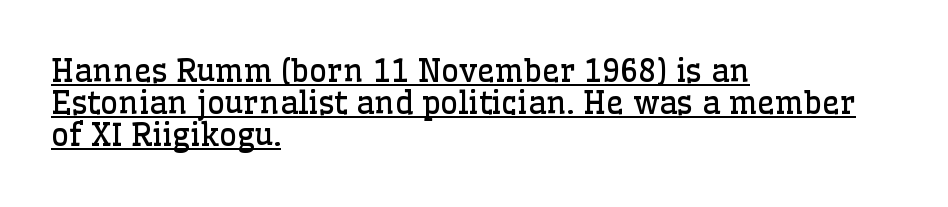
The image shows 31 px regular-weight serif type, upright; set left-aligned, tight line spacing (1.04x), normal letter spacing, underlined; low stroke contrast and a medium x-height.
